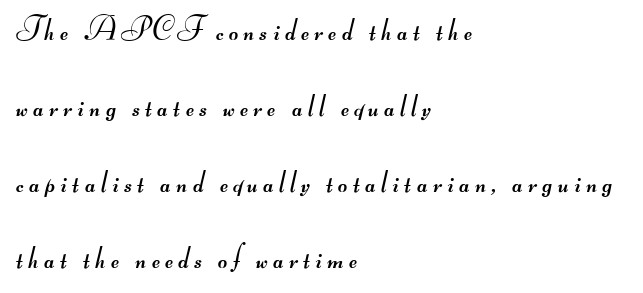
{"serif": "no", "bold": "no", "weight": "regular", "width": "wide", "stroke_contrast": "medium", "monospaced": "no", "underline": "no", "align": "left", "line_spacing": "loose", "line_spacing_ratio": 2.38, "glyph_px": 32}
